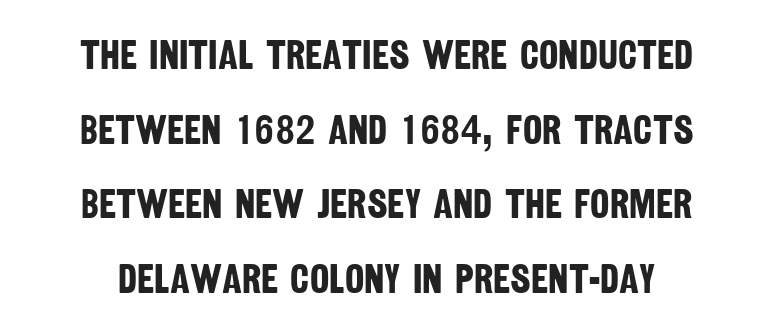
{"serif": "no", "bold": "yes", "weight": "bold", "width": "condensed", "stroke_contrast": "low", "x_height": "large", "monospaced": "no", "underline": "no", "align": "center", "line_spacing_ratio": 1.82, "letter_spacing": "normal", "letter_spacing_em": 0.0, "glyph_px": 41}
